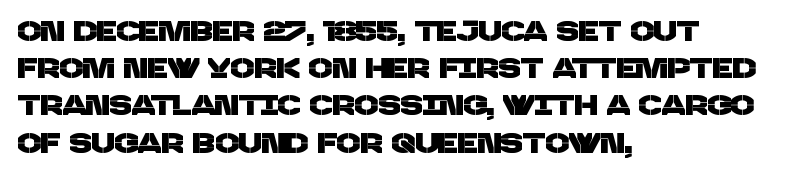
The image shows 28 px sans-serif type; set left-aligned, normal line spacing (1.33x), normal letter spacing, not underlined; low stroke contrast and a large x-height.
